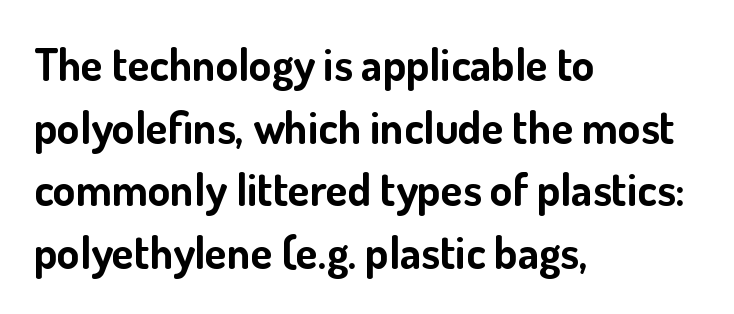
Q: Is the text bold? A: Yes.
Q: Is the text italic (slanted)? A: No, it is upright.
Q: Is the typeface a serif or a sans-serif typeface? A: Sans-serif.
Q: Is the text underlined? A: No.
Q: How is the paragraph aligned? A: Left-aligned.
Q: Is the spacing between letters normal or unusually wide? A: Normal.
Q: Is the spacing between lines tight, normal or loose? A: Normal.
Q: Width (condensed, normal, or wide)? A: Normal.
Q: Stroke contrast? A: Low.
Q: x-height? A: Small.
Q: Monospaced? A: No.
